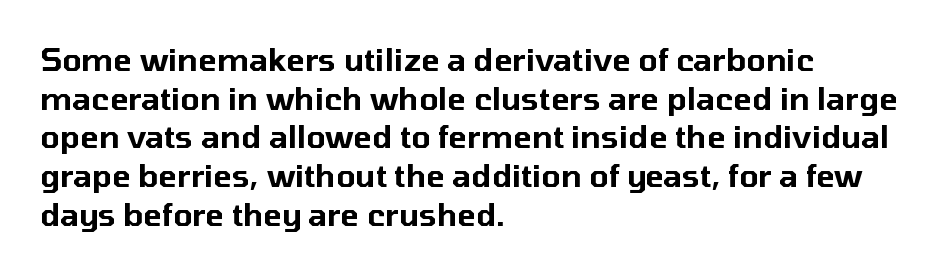
Characters remain perfectly vertical along every line. The foot of each line stays bare and open. Is the letter spacing exaggerated? No — it looks like the ordinary default. Horizontal alignment here is leftward, the default for most running prose. The designer left line spacing at the default.
